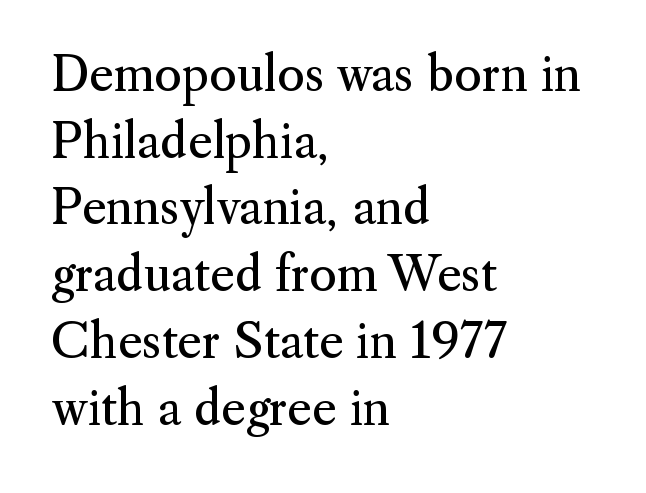
The baseline area is clear. A typesetter would label this face a serif. How are the letters spaced? Ordinarily, with no added tracking. Students, observe: this is what conventionally led text looks like.
